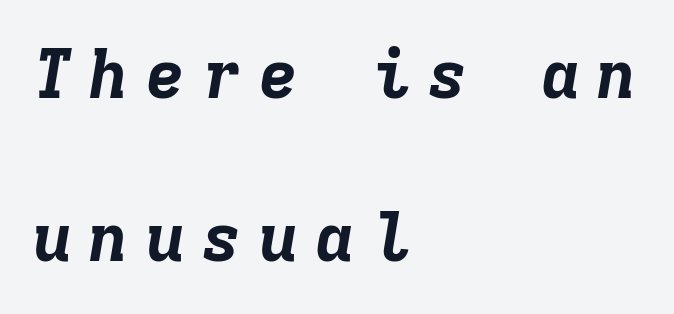
The image shows 68 px bold type, italic (leaning right), monospaced; set left-aligned, loose line spacing (2.4x), unusually wide letter spacing (+0.23 em), not underlined; low stroke contrast and a medium x-height.
